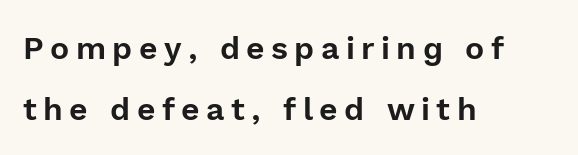
The image shows 32 px sans-serif type, upright; set left-aligned, loose line spacing (1.91x), unusually wide letter spacing (+0.2 em), not underlined; a medium x-height.
